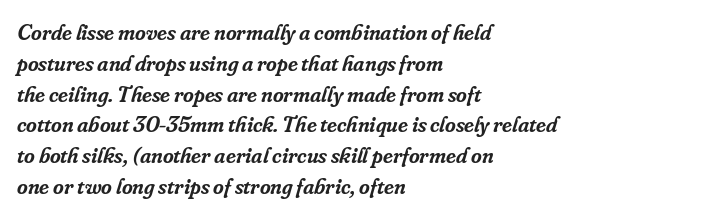
Q: Is the text bold? A: Semi-bold.
Q: Is the text italic (slanted)? A: Yes, it leans right by about 16 degrees.
Q: Is the text underlined? A: No.
Q: How is the paragraph aligned? A: Left-aligned.
Q: Is the spacing between letters normal or unusually wide? A: Normal.
Q: Is the spacing between lines tight, normal or loose? A: Normal.
